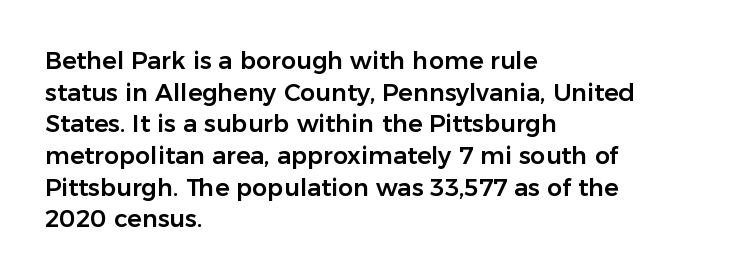
The image shows 24 px text type, upright; set left-aligned, normal line spacing (1.32x), normal letter spacing, not underlined.
